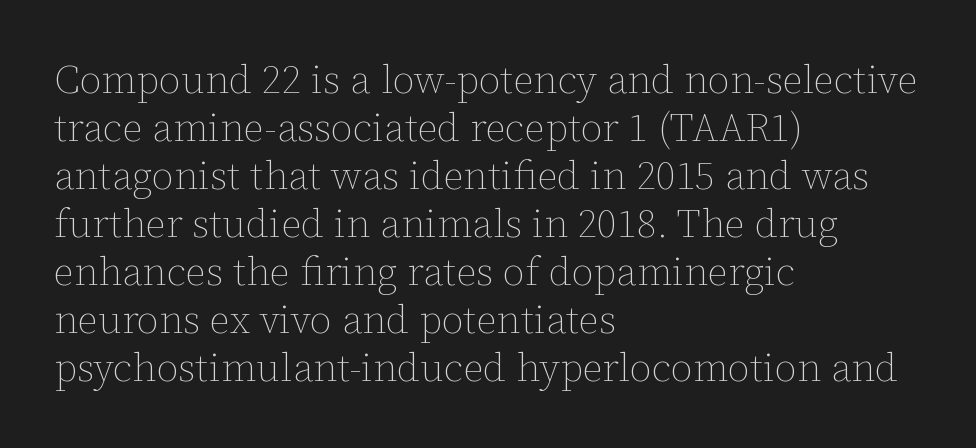
Counters stay open thanks to moderate or lighter strokes. Short note: letters normally spaced. Just letters on the line, the space beneath them empty. You could not count columns in this text — the font is proportionally spaced. The paragraph shown leans on its left margin.
